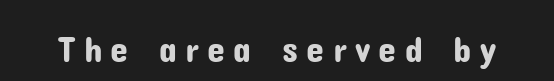
The strip under each line holds only bare page. Character widths vary here, with narrow letters taking less room than wide ones. Posture: vertical. Grotesque or geometric, the face here clearly has no serifs. Here the glyphs are tracked loosely, breaking word shapes into spaced letters.
